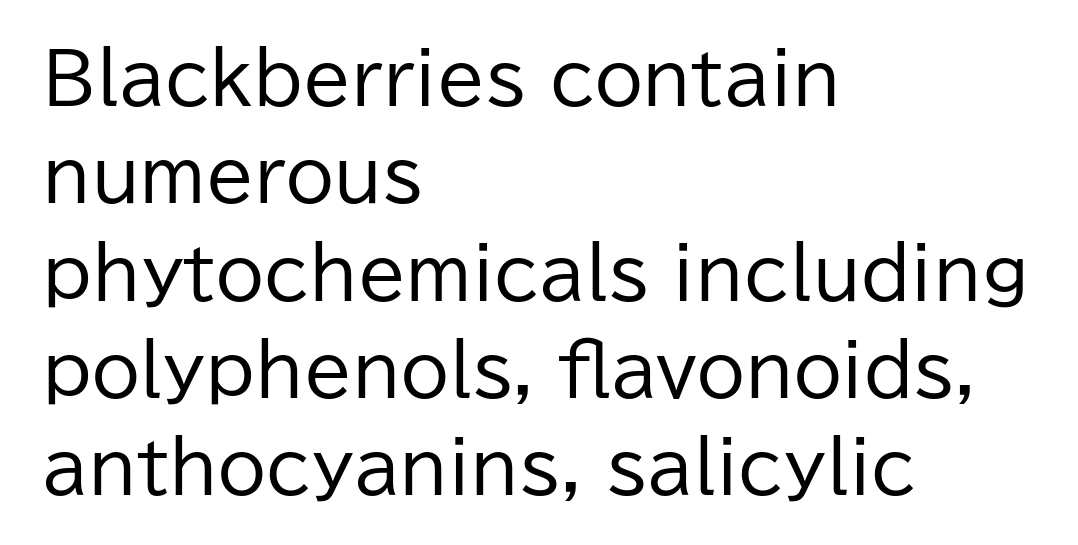
The block of text has a typical density, with ordinary space between rows. The rendering uses natural spacing where letterforms have individual widths. The setting favours the left margin, as ordinary paragraphs usually do. No feet cap the strokes, marking this as sans-serif type. Think standard paragraph weight, or any step lighter than that.
